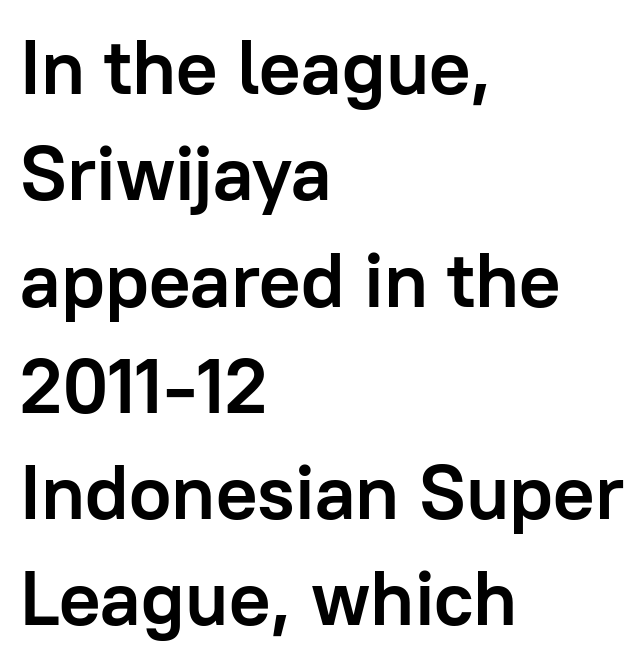
The typeface chosen for these lines omits serifs. Check the space under the baseline: it is left empty. Is there much room between lines? A standard amount, neither cramped nor airy. Words appear dense and cohesive because spacing is normal. Do the characters align in a grid? No, the font is proportional.
